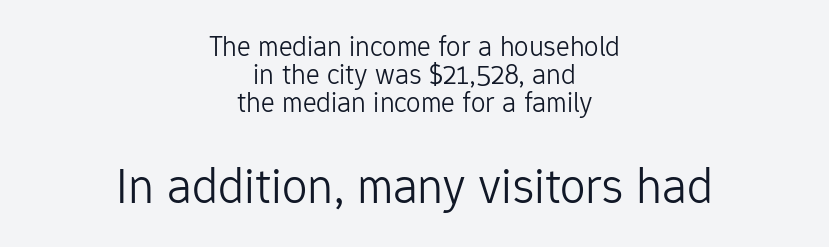
The image shows 51 px light sans-serif type, upright; set centered, tight line spacing (0.97x), normal letter spacing, not underlined; the second (bottom) block is 1.76x larger; low stroke contrast and a medium x-height.
